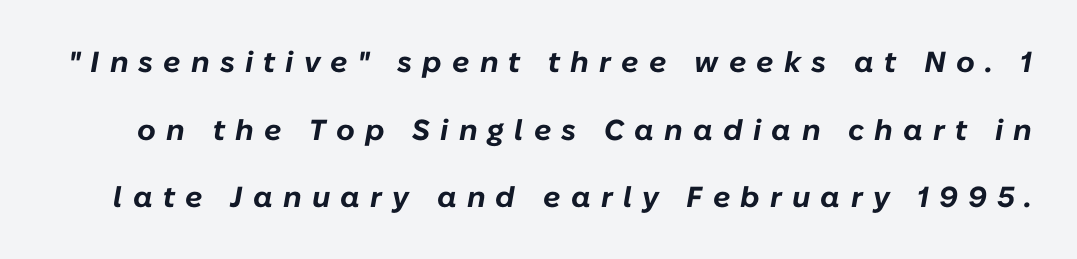
Q: Is the text bold? A: Yes.
Q: Is the text italic (slanted)? A: Yes, it leans right by about 10 degrees.
Q: Is the text underlined? A: No.
Q: Is the spacing between letters normal or unusually wide? A: Unusually wide.
Q: Is the spacing between lines tight, normal or loose? A: Loose.
Q: Width (condensed, normal, or wide)? A: Normal.
Q: Stroke contrast? A: Low.
Q: x-height? A: Medium.
Q: Monospaced? A: No.
